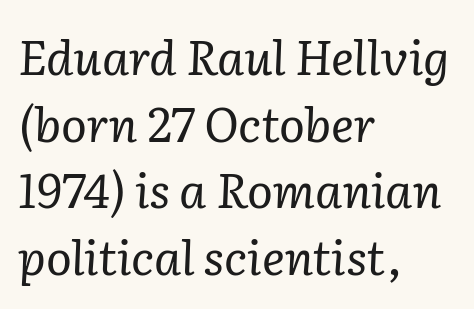
The glyphs in this specimen are seriffed. Varying glyph widths throughout — classic text-font behaviour. Stroke mass is kept to a normal reading level or below. Each word holds together tightly as a unit, with standard inter-letter gaps. Rendered with sloped, italic letterforms. Whoever set this chose a conventional vertical rhythm.
